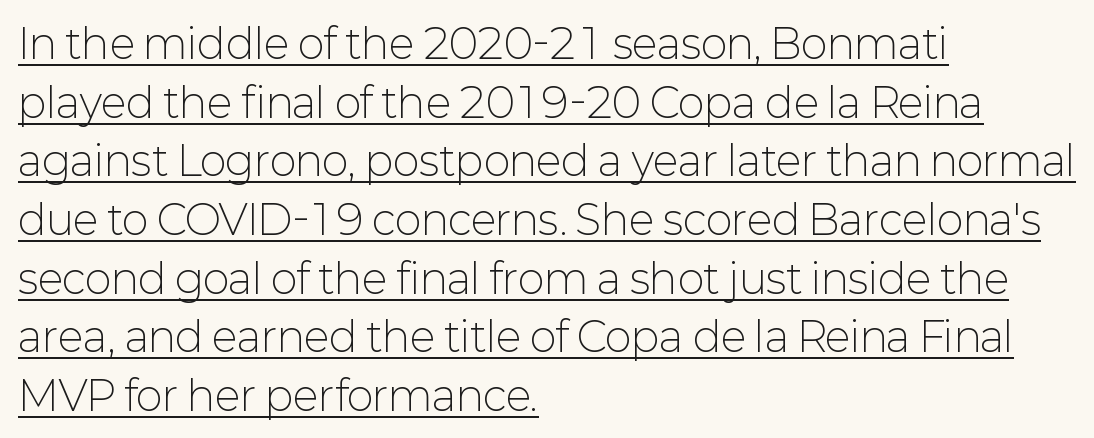
{"serif": "no", "italic": "no", "bold": "no", "weight": "light", "width": "normal", "stroke_contrast": "low", "x_height": "medium", "monospaced": "no", "underline": "yes", "align": "left", "line_spacing": "normal", "line_spacing_ratio": 1.43, "letter_spacing": "normal", "letter_spacing_em": 0.0, "glyph_px": 41}
